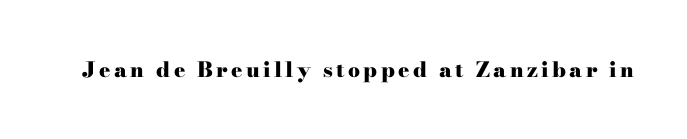
The image shows 21 px bold type, upright; set not underlined.
